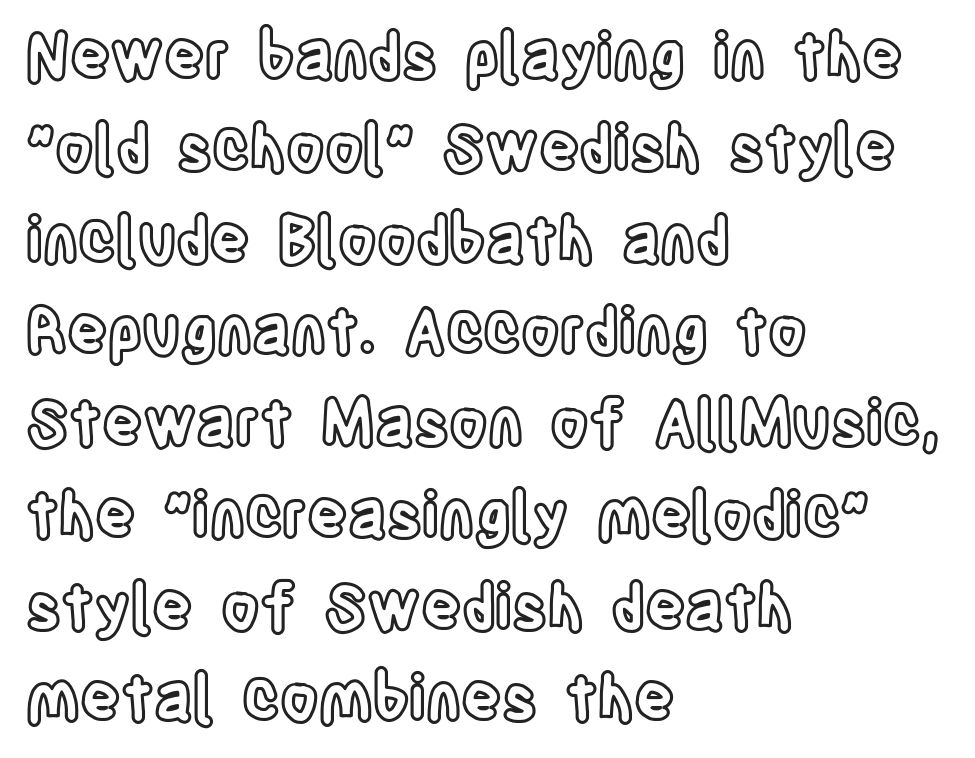
The horizontal fit of the characters is conventional and even. The letters advance in unequal steps, a hallmark of proportional type. Alignment: flush left. Is there any slant? The stems are plumb.
